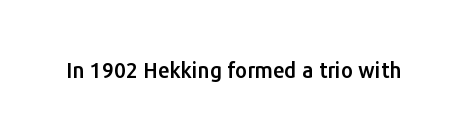
Q: Is the text italic (slanted)? A: No, it is upright.
Q: Is the text underlined? A: No.
Q: Is the spacing between letters normal or unusually wide? A: Normal.
